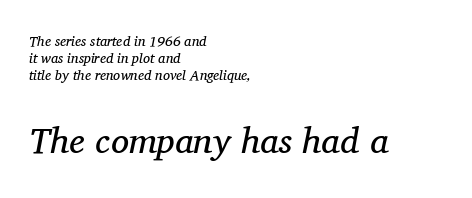
{"serif": "yes", "italic": "yes", "lean": "right", "slant_degrees": 11, "bold": "no", "weight": "regular", "width": "normal", "stroke_contrast": "medium", "x_height": "medium", "monospaced": "no", "underline": "no", "align": "left", "line_spacing_ratio": 1.21, "letter_spacing": "normal", "letter_spacing_em": 0.0, "larger_block": "second", "size_ratio": 2.57, "glyph_px": 36}
